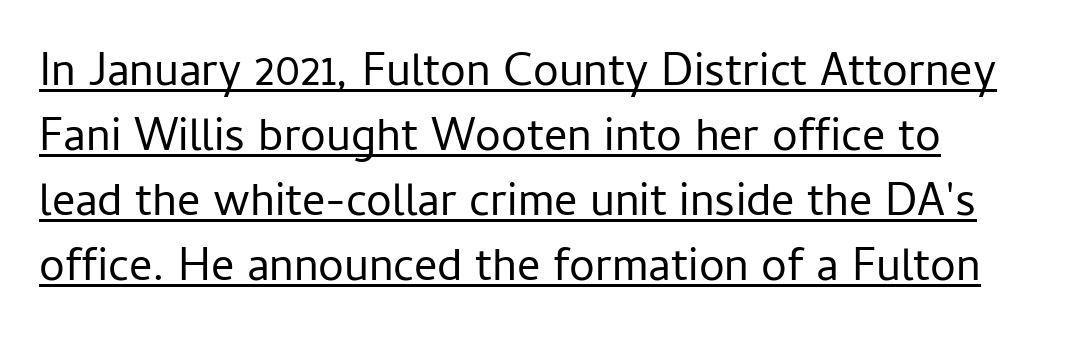
{"serif": "no", "italic": "no", "bold": "no", "weight": "regular", "width": "normal", "stroke_contrast": "low", "x_height": "medium", "monospaced": "no", "underline": "yes", "align": "left", "line_spacing": "normal", "line_spacing_ratio": 1.41, "letter_spacing": "normal", "letter_spacing_em": 0.0, "glyph_px": 46}
